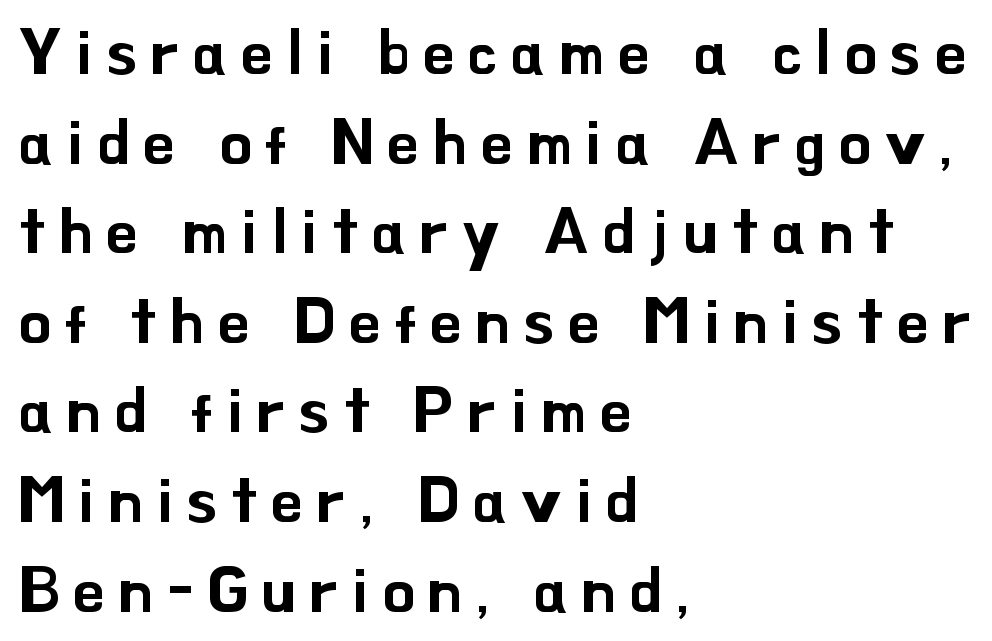
The image shows 64 px sans-serif type, upright; set left-aligned, normal line spacing (1.4x), unusually wide letter spacing (+0.22 em), not underlined; low stroke contrast and a small x-height.
